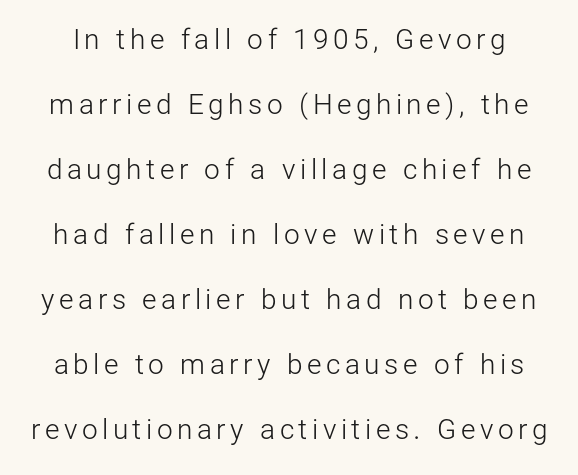
Examine the stroke ends and you'll find no serifs. The axis of the letterforms is exactly vertical. Vertical stems look standard width or narrower in stroke. Looks like regular typesetting: each glyph gets only the width it needs.
